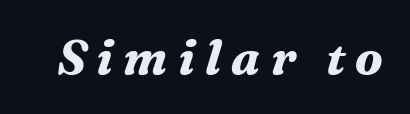
Q: Is the text bold? A: Yes.
Q: Is the text italic (slanted)? A: Yes, it leans right by about 16 degrees.
Q: Is the typeface a serif or a sans-serif typeface? A: Serif.
Q: Is the text underlined? A: No.
Q: Is the spacing between letters normal or unusually wide? A: Unusually wide.
Q: Width (condensed, normal, or wide)? A: Normal.
Q: Stroke contrast? A: Medium.
Q: x-height? A: Medium.
Q: Monospaced? A: No.
